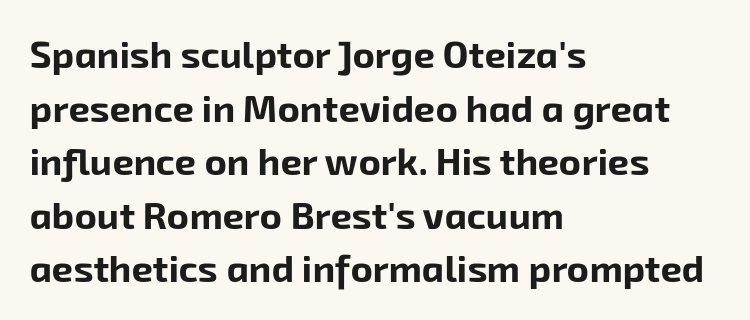
Summary of weight: heavy, a full bold. Type without underlining. Nobody touched the tracking dial on this one. Look at the bottom of the vertical strokes: they stop flat, with no serifs.
